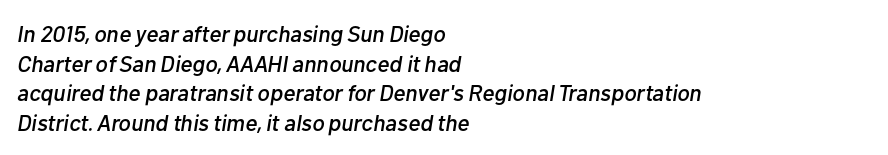
Q: Is the text italic (slanted)? A: Yes, it leans right by about 10 degrees.
Q: Is the text underlined? A: No.
Q: How is the paragraph aligned? A: Left-aligned.
Q: Is the spacing between letters normal or unusually wide? A: Normal.
Q: Is the spacing between lines tight, normal or loose? A: Normal.
